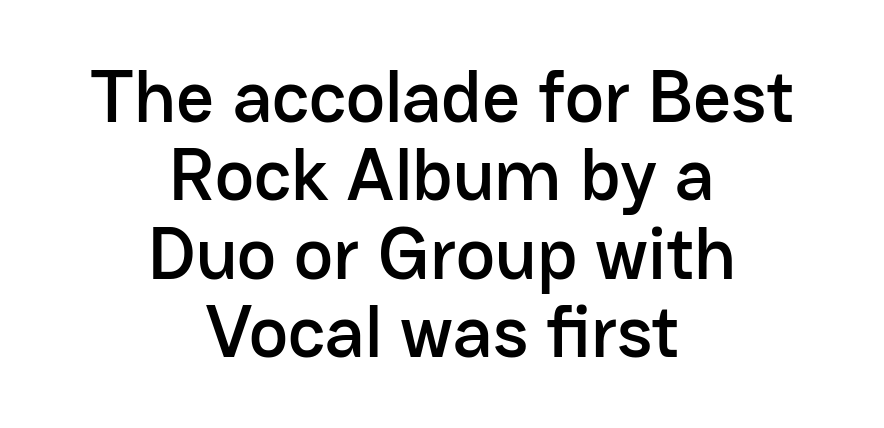
These lines huddle together more closely than default settings would place them. The passage shown is not underscored anywhere. Short and long lines alike share a common midpoint. The axis of the letterforms is exactly vertical. The passage shown is typed in a proportional face where columns would drift. The tracking reads as untouched default to a designer's eye.
